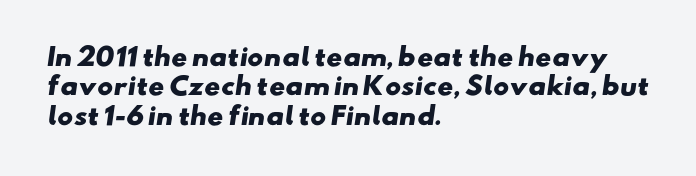
The image shows 24 px bold type; set left-aligned, line spacing 1.22x, normal letter spacing, not underlined.
